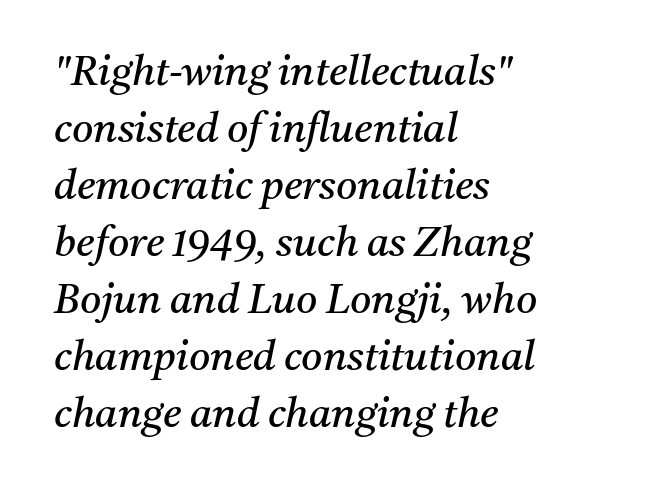
{"serif": "yes", "italic": "yes", "lean": "right", "slant_degrees": 11, "bold": "no", "weight": "regular", "width": "normal", "stroke_contrast": "medium", "x_height": "medium", "monospaced": "no", "underline": "no", "align": "left", "line_spacing": "normal", "line_spacing_ratio": 1.39, "letter_spacing": "normal", "letter_spacing_em": 0.0, "glyph_px": 41}
